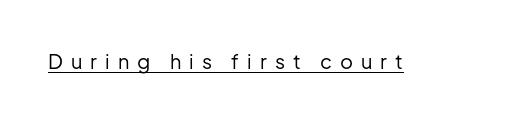
The image shows 20 px text type, upright; set unusually wide letter spacing (+0.4 em), underlined.
